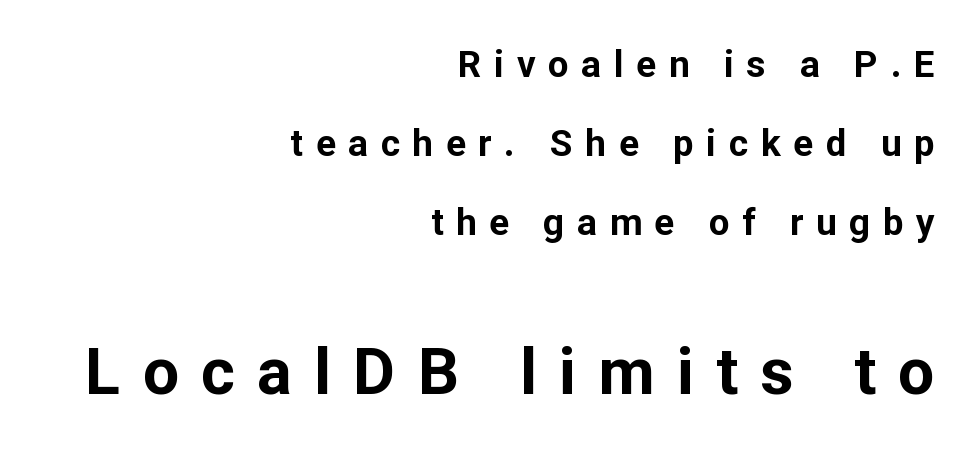
Q: Is the text bold? A: Yes.
Q: Is the text italic (slanted)? A: No, it is upright.
Q: Is the typeface a serif or a sans-serif typeface? A: Sans-serif.
Q: Is the text underlined? A: No.
Q: How is the paragraph aligned? A: Right-aligned.
Q: Is the spacing between letters normal or unusually wide? A: Unusually wide.
Q: Is the spacing between lines tight, normal or loose? A: Loose.
Q: Which block of text is set in a larger size, the first (top) or the second (bottom)? A: The second (bottom) one.
Q: Width (condensed, normal, or wide)? A: Normal.
Q: Stroke contrast? A: Low.
Q: x-height? A: Medium.
Q: Monospaced? A: No.
